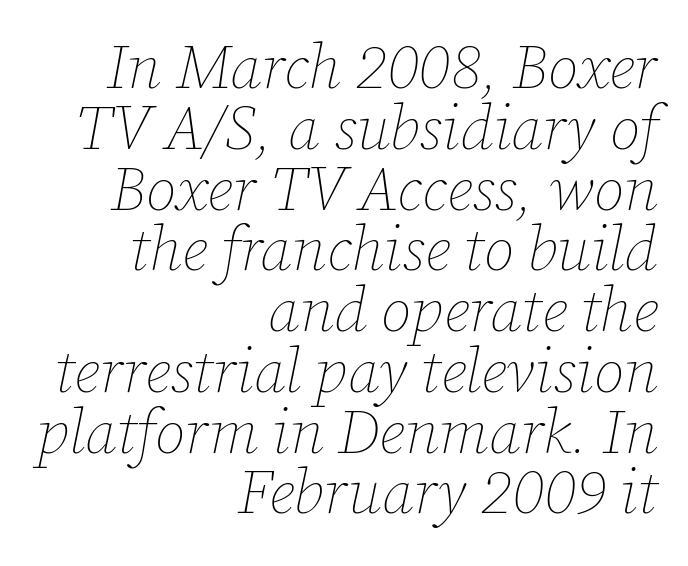
The image shows 62 px thin type, italic (leaning right); set right-aligned, tight line spacing (0.98x), normal letter spacing, not underlined; low stroke contrast and a medium x-height.
